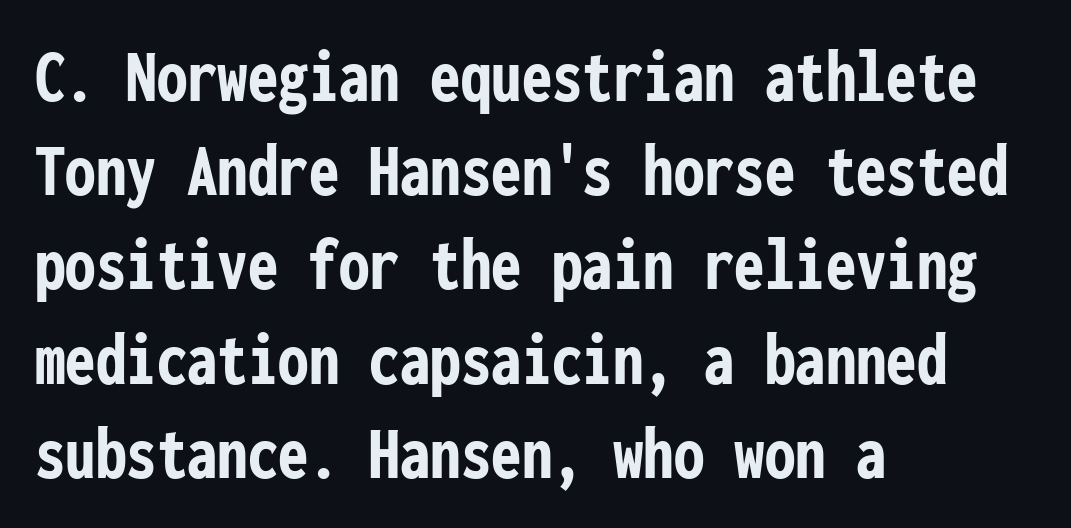
This sample is left-justified, so line endings fall wherever the words run out. This sample has the even, mechanical cadence of fixed-width lettering. These lines were composed using upright roman letters. The typesetting leans heavy: a genuine bold.
